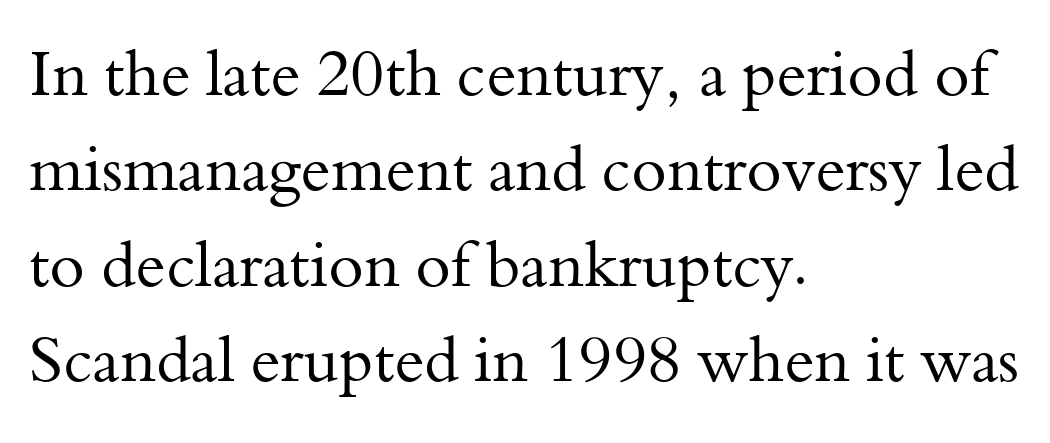
Honestly, the letter spacing is just normal — you wouldn't notice it. You can tell from the footed stems that serif type was used. Nope, not italic — everything's standing straight. The letters look calm and open, with moderate or lighter stems. The typesetter chose a ragged-right arrangement here.
